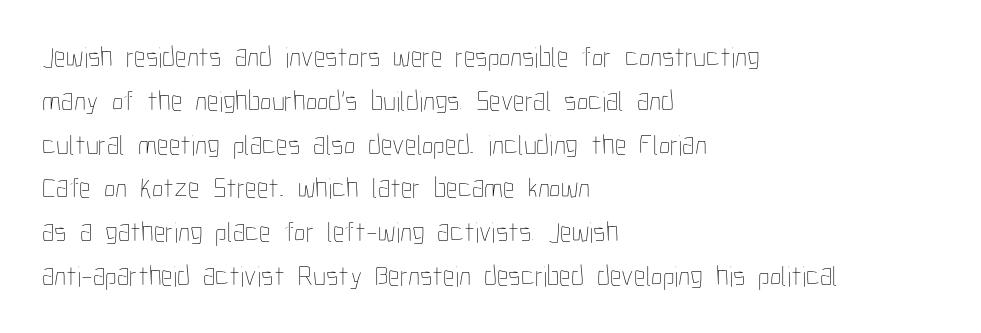
{"italic": "no", "bold": "no", "weight": "thin", "width": "condensed", "stroke_contrast": "low", "x_height": "medium", "monospaced": "no", "underline": "no", "align": "left", "line_spacing": "normal", "line_spacing_ratio": 1.51, "letter_spacing": "normal", "letter_spacing_em": 0.0, "glyph_px": 29}
